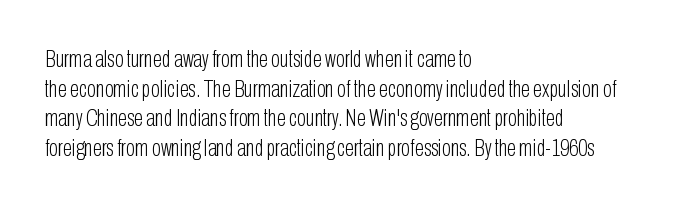
Words appear dense and cohesive because spacing is normal. Stem width sits at or under what a default text font uses. Honestly, there is no underline to notice here at all. The lettering stays uniformly vertical, giving the passage a roman look.
